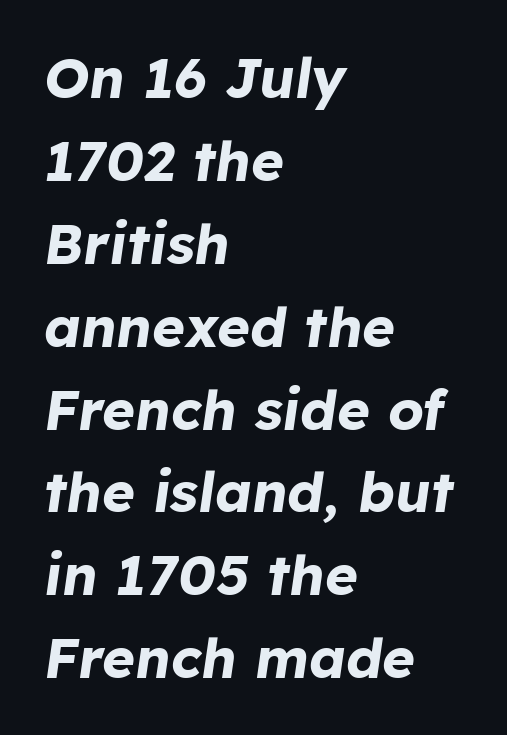
Decoration check: the copy has no underline. Summary of vertical rhythm: regular, with standard interline spacing. The paragraph shown leans on its left margin. This sample has the flowing, uneven cadence of proportional lettering. Emphasis-style slanted type is in use.
